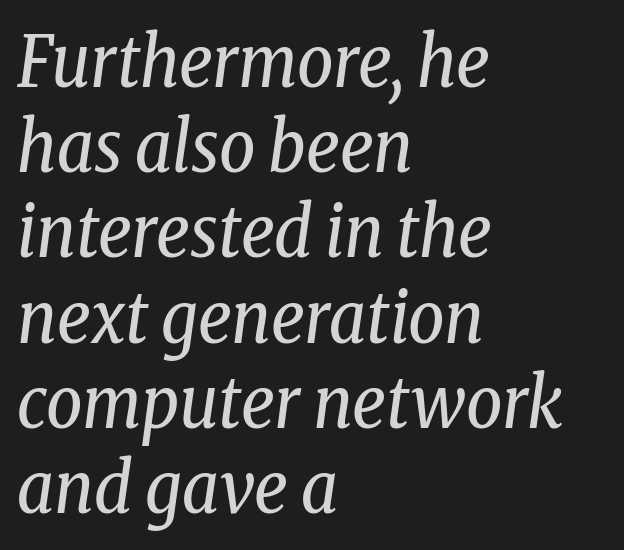
The foot of each line stays bare and open. The text carries the slant typical of an italic or oblique font. Compared with typical body copy, the letter spacing here is the same. Proportional: the letters do not fall into vertical columns. The face used here is seriffed, in the tradition of book romans. Line starts are locked; line ends wander.
